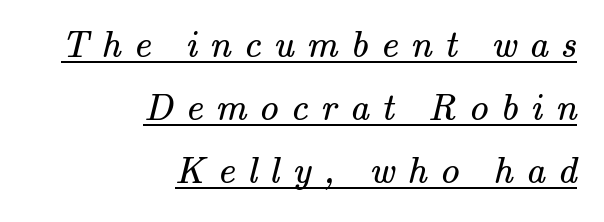
Compared with undecorated copy, this sample adds a rule below the words. The rendering anchors every line to the right-hand side. Weight class: somewhere from thin through regular. This sample has the flowing, uneven cadence of proportional lettering. Here the glyphs are tracked loosely, breaking word shapes into spaced letters.
